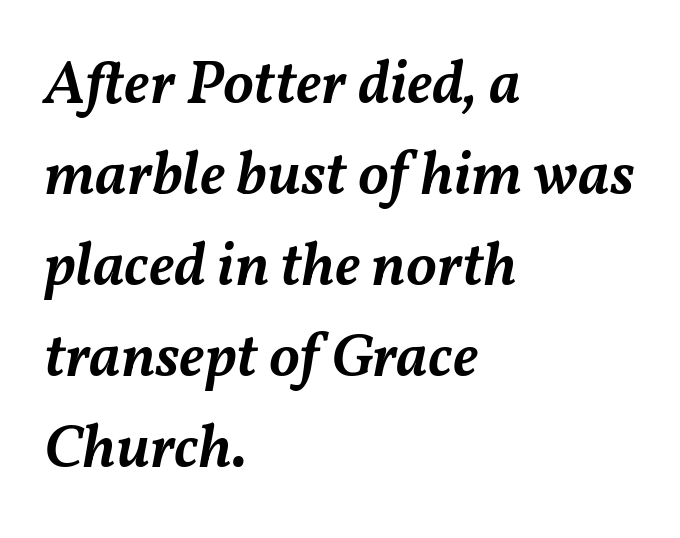
The image shows 61 px semibold type, italic (leaning right); set left-aligned, normal line spacing (1.49x), normal letter spacing, not underlined; medium stroke contrast and a medium x-height.
